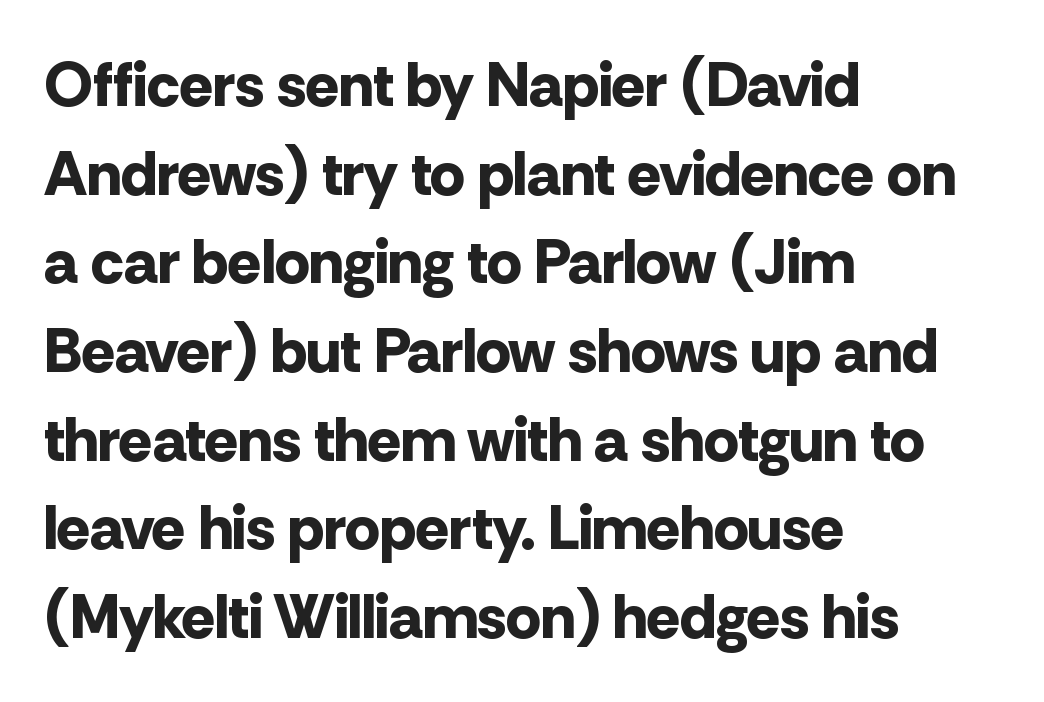
Q: Is the text bold? A: Yes.
Q: Is the text italic (slanted)? A: No, it is upright.
Q: Is the typeface a serif or a sans-serif typeface? A: Sans-serif.
Q: Is the text underlined? A: No.
Q: How is the paragraph aligned? A: Left-aligned.
Q: Is the spacing between letters normal or unusually wide? A: Normal.
Q: Is the spacing between lines tight, normal or loose? A: Normal.
Q: Width (condensed, normal, or wide)? A: Normal.
Q: Stroke contrast? A: Low.
Q: x-height? A: Medium.
Q: Monospaced? A: No.
